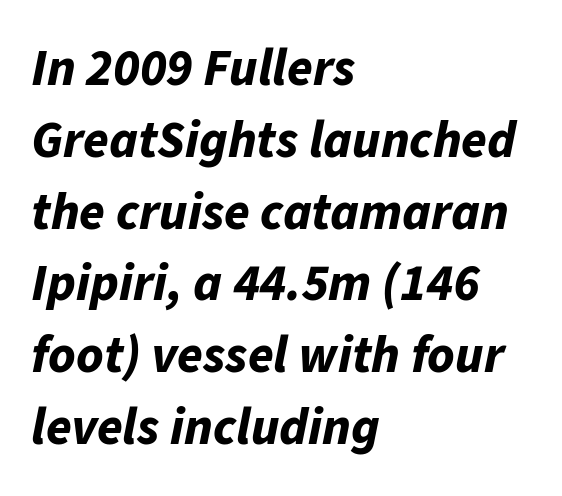
The image shows 52 px bold type, italic (leaning right); set left-aligned, normal line spacing (1.38x), normal letter spacing, not underlined; low stroke contrast and a medium x-height.
